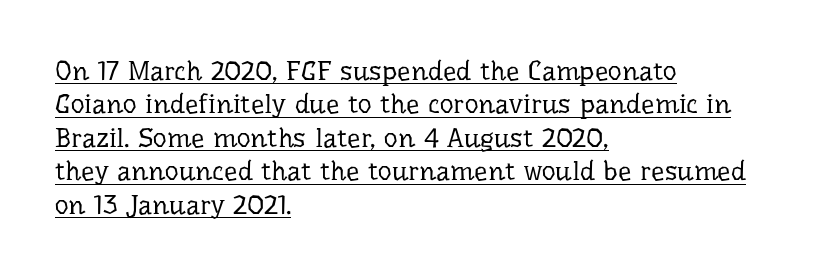
The image shows 27 px text type, upright; set left-aligned, line spacing 1.24x, normal letter spacing, underlined.
